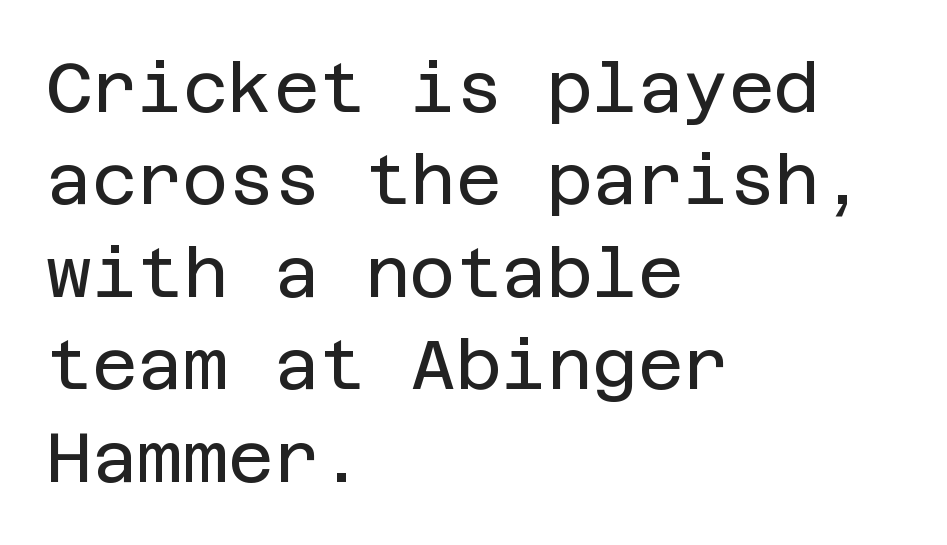
Q: Is the text bold? A: No.
Q: Is the text italic (slanted)? A: No, it is upright.
Q: Is the typeface a serif or a sans-serif typeface? A: Sans-serif.
Q: Is the text underlined? A: No.
Q: How is the paragraph aligned? A: Left-aligned.
Q: Is the spacing between letters normal or unusually wide? A: Normal.
Q: Is the spacing between lines tight, normal or loose? A: Normal.
Q: Width (condensed, normal, or wide)? A: Normal.
Q: Stroke contrast? A: Low.
Q: x-height? A: Large.
